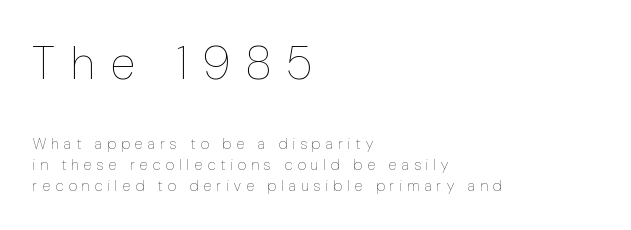
The image shows 46 px thin, condensed type, upright; set left-aligned, normal line spacing (1.4x), unusually wide letter spacing (+0.37 em), not underlined; the first (top) block is 3.07x larger; low stroke contrast and a medium x-height.
